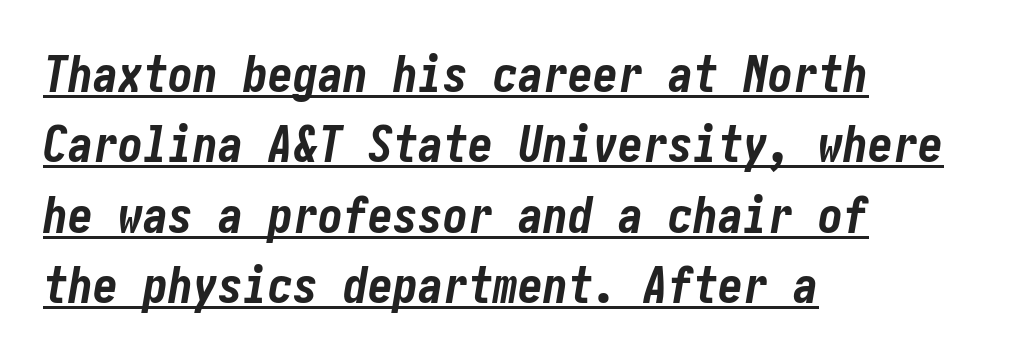
{"italic": "yes", "lean": "right", "slant_degrees": 10, "bold": "yes", "weight": "bold", "width": "condensed", "stroke_contrast": "low", "x_height": "medium", "underline": "yes", "align": "left", "line_spacing": "normal", "line_spacing_ratio": 1.41, "letter_spacing": "normal", "letter_spacing_em": 0.0, "glyph_px": 50}
